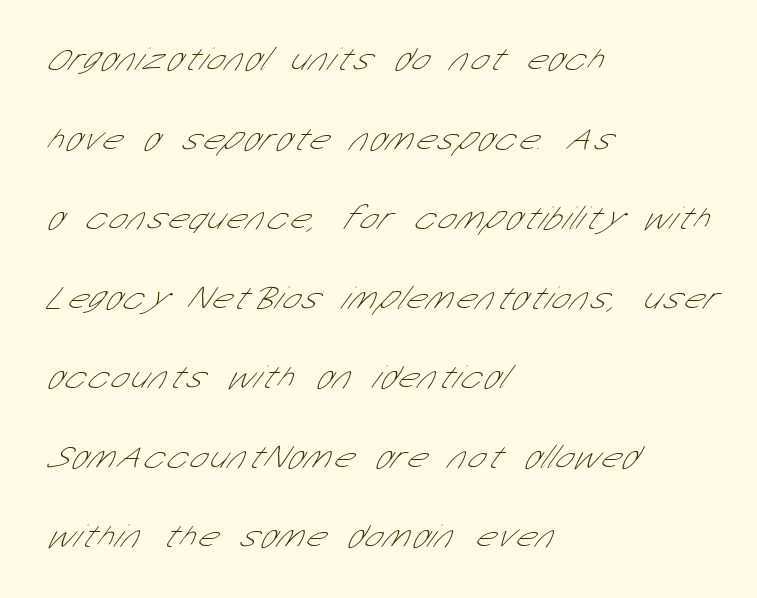
{"serif": "no", "bold": "no", "weight": "thin", "width": "condensed", "stroke_contrast": "low", "x_height": "medium", "monospaced": "no", "underline": "no", "align": "left", "line_spacing": "loose", "line_spacing_ratio": 2.41, "glyph_px": 33}
